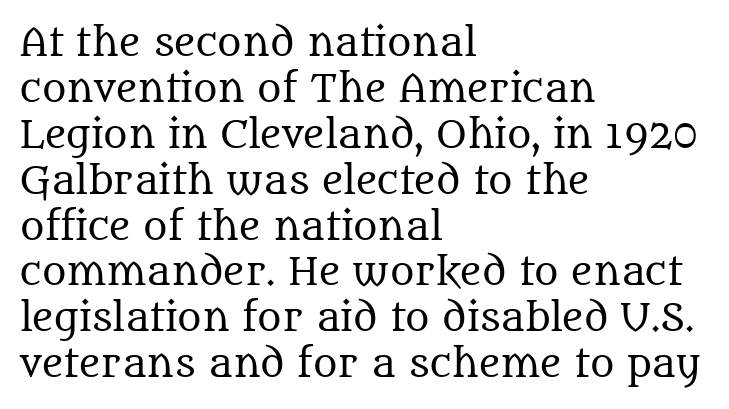
The image shows 37 px regular-weight serif type, upright; set left-aligned, line spacing 1.24x, normal letter spacing, not underlined; medium stroke contrast and a large x-height.
